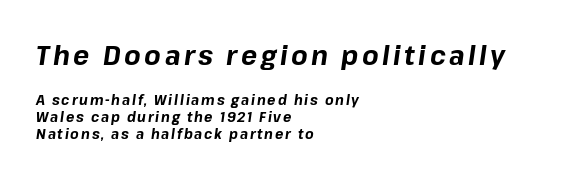
The image shows 27 px bold type, italic (leaning right); set left-aligned, line spacing 1.2x, not underlined; the first (top) block is 1.93x larger.
